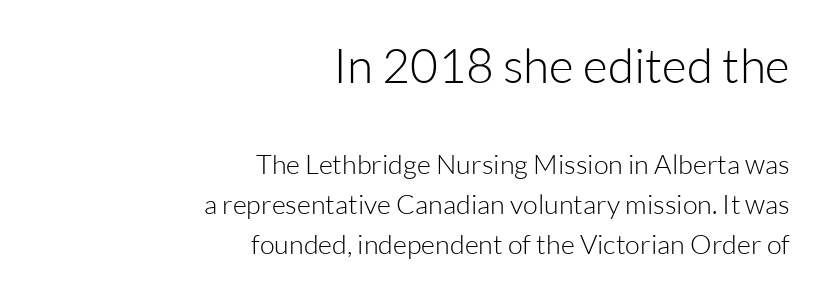
Scale decreases going downward across the two blocks. The letters advance in unequal steps, a hallmark of proportional type. Only glyphs here, with clear space below each row. The face looks like a standard text weight, possibly lighter.
